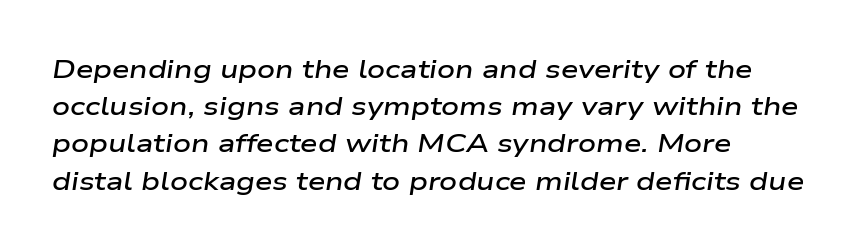
{"italic": "yes", "lean": "right", "slant_degrees": 9, "bold": "semi", "underline": "no", "align": "left", "line_spacing": "normal", "line_spacing_ratio": 1.49, "letter_spacing": "normal", "letter_spacing_em": 0.0, "glyph_px": 25}
